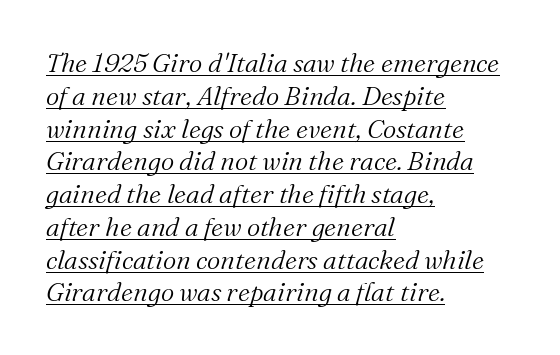
A baseline rule has been typeset under these characters. Visually the block forms a straight wall on the left and a jagged coastline on the right. On a weight scale, this lands at 450 or below. Inter-character spacing is left at the font's built-in metrics. Italic? Definitely — the glyphs are oblique.
